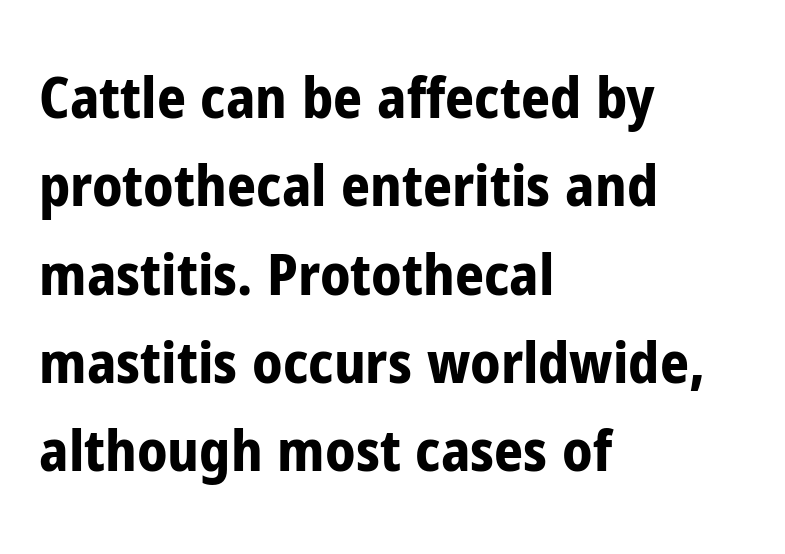
{"serif": "no", "italic": "no", "bold": "yes", "weight": "bold", "width": "condensed", "stroke_contrast": "low", "x_height": "medium", "monospaced": "no", "underline": "no", "align": "left", "line_spacing": "normal", "line_spacing_ratio": 1.55, "letter_spacing": "normal", "letter_spacing_em": 0.0, "glyph_px": 57}
